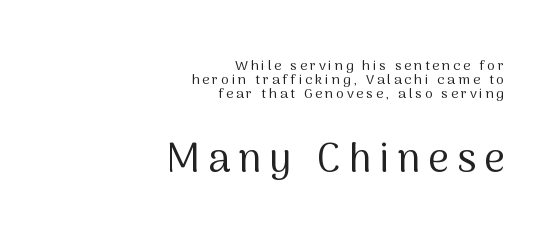
{"serif": "no", "italic": "no", "bold": "no", "weight": "regular", "width": "normal", "stroke_contrast": "medium", "x_height": "medium", "monospaced": "no", "underline": "no", "align": "right", "line_spacing": "tight", "line_spacing_ratio": 1.0, "letter_spacing": "wide", "letter_spacing_em": 0.2, "larger_block": "second", "size_ratio": 2.86, "glyph_px": 40}
